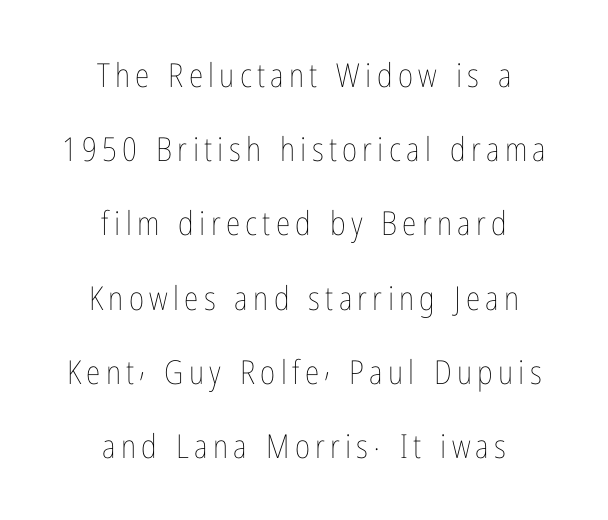
This is roman type, the default non-slanted kind. Spacing verdict: proportional, widths tailored to each character. Typeset on center — no edge is straight. Is this a heavy cut? Hardly; it is regular or lighter.
